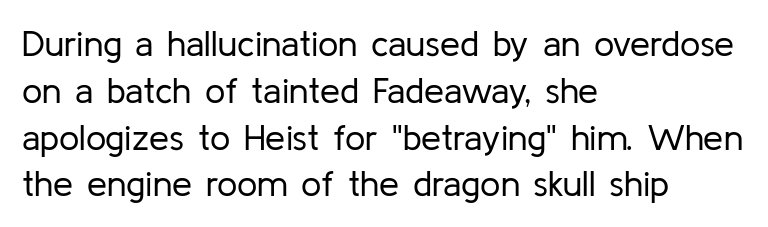
{"serif": "no", "italic": "no", "bold": "no", "weight": "regular", "width": "normal", "stroke_contrast": "low", "x_height": "medium", "monospaced": "no", "underline": "no", "align": "left", "line_spacing": "normal", "line_spacing_ratio": 1.3, "letter_spacing": "normal", "letter_spacing_em": 0.0, "glyph_px": 36}
